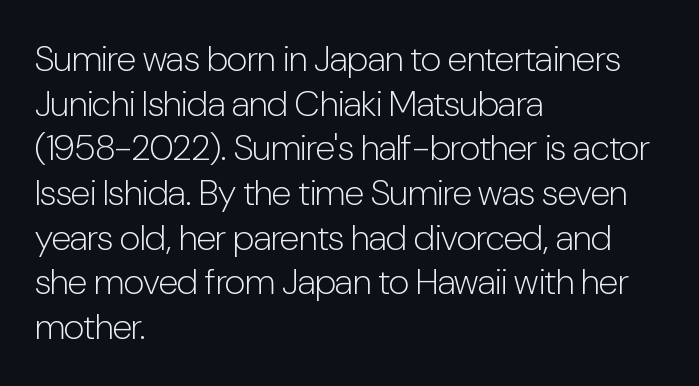
Q: Is the text bold? A: No.
Q: Is the text italic (slanted)? A: No, it is upright.
Q: Is the typeface a serif or a sans-serif typeface? A: Sans-serif.
Q: Is the text underlined? A: No.
Q: How is the paragraph aligned? A: Left-aligned.
Q: Is the spacing between letters normal or unusually wide? A: Normal.
Q: Width (condensed, normal, or wide)? A: Condensed.
Q: Stroke contrast? A: Low.
Q: x-height? A: Medium.
Q: Monospaced? A: No.
